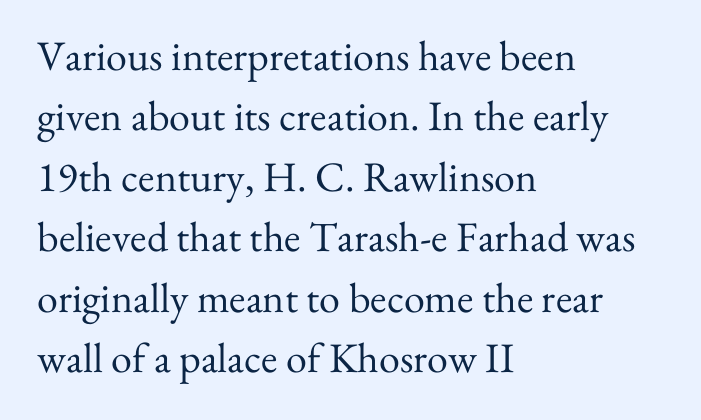
{"serif": "yes", "italic": "no", "bold": "no", "weight": "regular", "width": "normal", "stroke_contrast": "medium", "x_height": "small", "monospaced": "no", "underline": "no", "align": "left", "line_spacing": "normal", "line_spacing_ratio": 1.44, "letter_spacing": "normal", "letter_spacing_em": 0.0, "glyph_px": 42}
